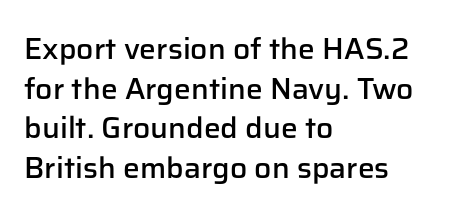
Q: Is the text bold? A: Semi-bold.
Q: Is the text italic (slanted)? A: No, it is upright.
Q: Is the typeface a serif or a sans-serif typeface? A: Sans-serif.
Q: Is the text underlined? A: No.
Q: How is the paragraph aligned? A: Left-aligned.
Q: Is the spacing between letters normal or unusually wide? A: Normal.
Q: Is the spacing between lines tight, normal or loose? A: Normal.
Q: Width (condensed, normal, or wide)? A: Normal.
Q: Stroke contrast? A: Low.
Q: x-height? A: Medium.
Q: Monospaced? A: No.
